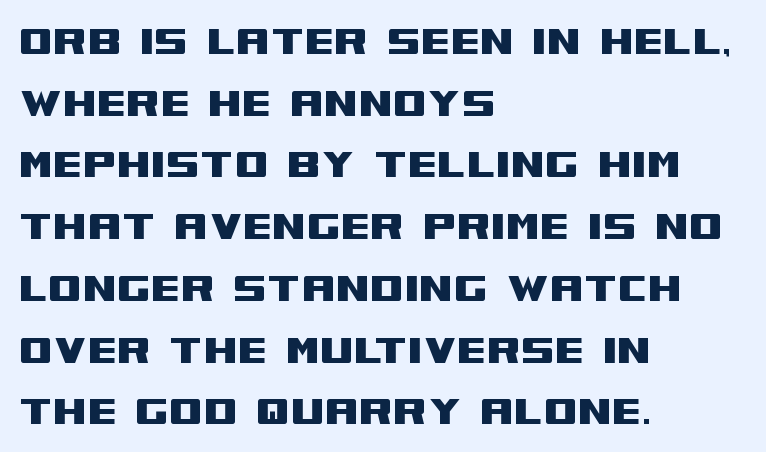
Q: Is the text italic (slanted)? A: No, it is upright.
Q: Is the typeface a serif or a sans-serif typeface? A: Sans-serif.
Q: Is the text underlined? A: No.
Q: How is the paragraph aligned? A: Left-aligned.
Q: Is the spacing between letters normal or unusually wide? A: Normal.
Q: Is the spacing between lines tight, normal or loose? A: Normal.
Q: Width (condensed, normal, or wide)? A: Wide.
Q: Stroke contrast? A: Medium.
Q: x-height? A: Large.
Q: Monospaced? A: No.
